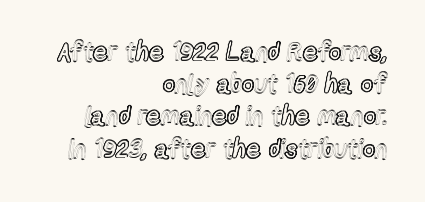
Casual observation: everything's shoved over to the right. Lines of text with bare space underneath. Here the glyphs are tracked normally, forming tight word shapes.
